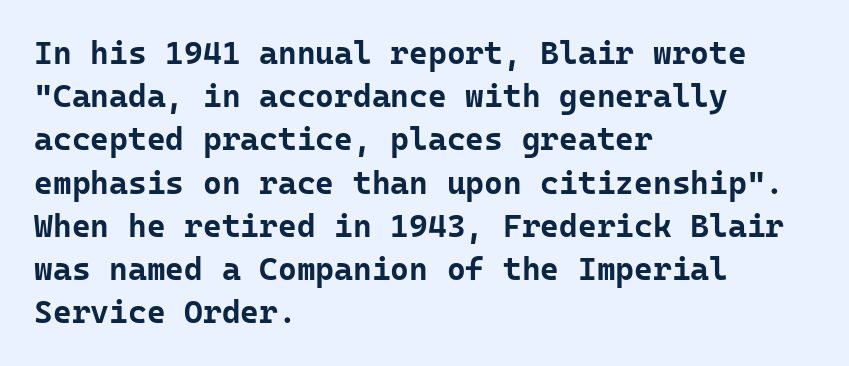
Q: Is the text bold? A: Yes.
Q: Is the text italic (slanted)? A: No, it is upright.
Q: Is the typeface a serif or a sans-serif typeface? A: Sans-serif.
Q: Is the text underlined? A: No.
Q: How is the paragraph aligned? A: Left-aligned.
Q: Is the spacing between letters normal or unusually wide? A: Normal.
Q: Is the spacing between lines tight, normal or loose? A: Normal.
Q: Width (condensed, normal, or wide)? A: Normal.
Q: Stroke contrast? A: Low.
Q: x-height? A: Medium.
Q: Monospaced? A: Yes.
